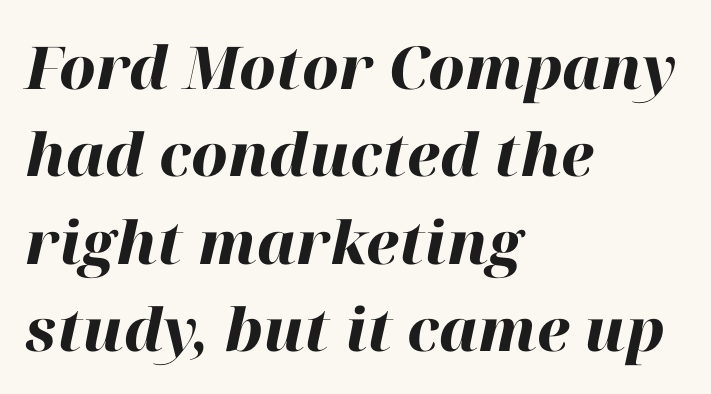
Characters follow at the spacing the type designer built in. Vertically, the passage feels balanced, rows spaced as you'd expect. The glyphs look as if they've been sheared to an angle. The paragraph shown leans on its left margin.
